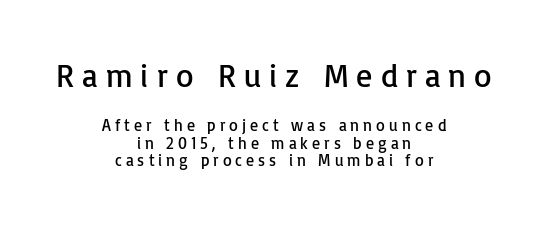
The font is comparable to plain body text, perhaps lighter. The string is rendered with underlining switched off. Line starts and ends both wander, symmetrically. Display-style spreading of the glyphs; the letterfit is very open. Is the lower block the larger one? No — the upper block carries the bigger type.
